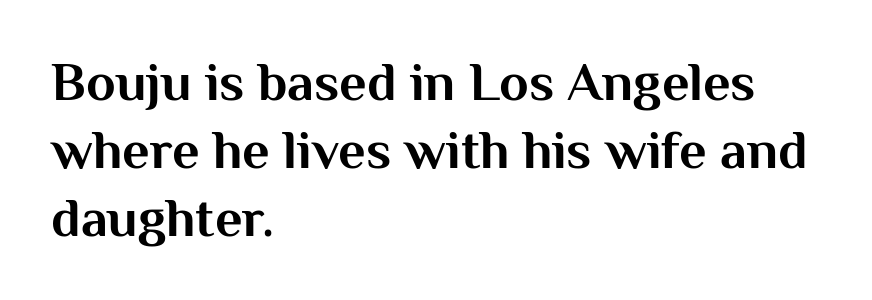
{"serif": "no", "italic": "no", "bold": "yes", "weight": "bold", "width": "normal", "stroke_contrast": "medium", "x_height": "medium", "monospaced": "no", "underline": "no", "align": "left", "line_spacing": "normal", "line_spacing_ratio": 1.26, "letter_spacing": "normal", "letter_spacing_em": 0.0, "glyph_px": 54}
